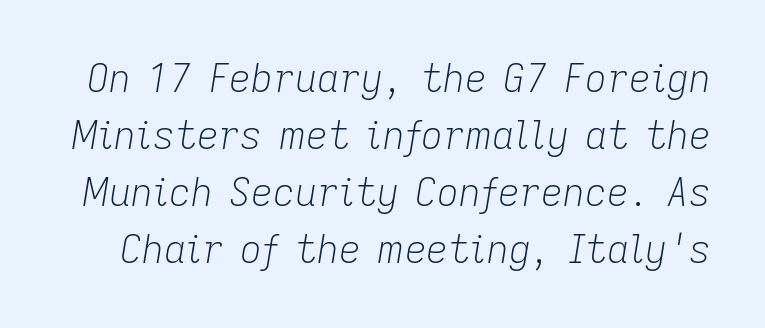
The rendering uses a moderate line-height, typical for paragraphs. This rendering features lettering with no underline. Characters are canted at an angle relative to the baseline's perpendicular. Ink coverage per letter is moderate at most.
